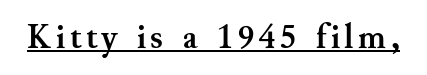
The image shows 35 px semibold serif type, upright; set underlined; medium stroke contrast and a small x-height.
